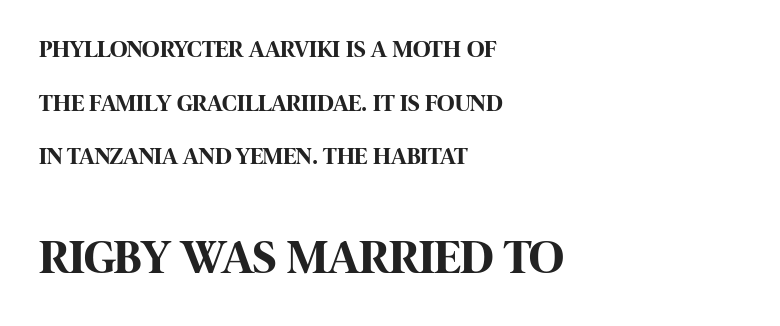
The image shows 48 px bold, condensed sans-serif type, upright; set left-aligned, loose line spacing (2.23x), normal letter spacing, not underlined; the second (bottom) block is 2.0x larger; high stroke contrast and a large x-height.
